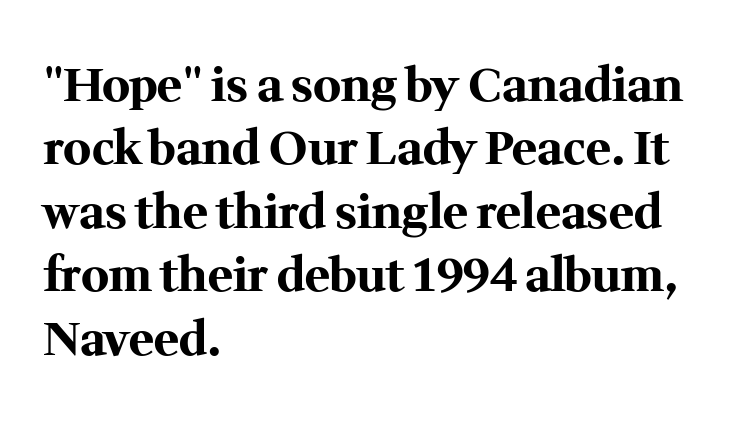
{"serif": "yes", "italic": "no", "bold": "yes", "weight": "bold", "width": "normal", "stroke_contrast": "medium", "x_height": "medium", "monospaced": "no", "underline": "no", "align": "left", "line_spacing": "normal", "line_spacing_ratio": 1.35, "letter_spacing": "normal", "letter_spacing_em": 0.0, "glyph_px": 47}
